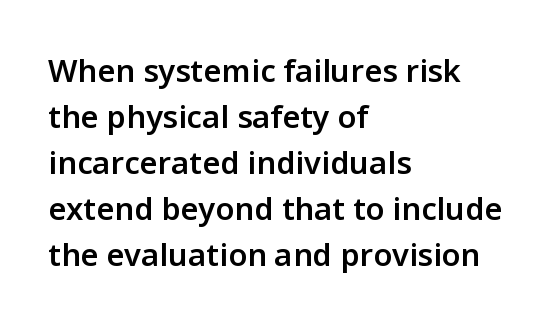
Q: Is the text bold? A: Semi-bold.
Q: Is the text italic (slanted)? A: No, it is upright.
Q: Is the typeface a serif or a sans-serif typeface? A: Sans-serif.
Q: Is the text underlined? A: No.
Q: How is the paragraph aligned? A: Left-aligned.
Q: Is the spacing between letters normal or unusually wide? A: Normal.
Q: Is the spacing between lines tight, normal or loose? A: Normal.
Q: Width (condensed, normal, or wide)? A: Normal.
Q: Stroke contrast? A: Low.
Q: x-height? A: Medium.
Q: Monospaced? A: No.
